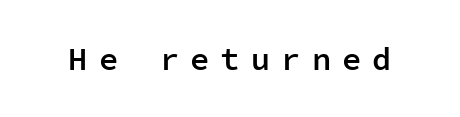
Q: Is the text bold? A: Semi-bold.
Q: Is the text italic (slanted)? A: No, it is upright.
Q: Is the typeface a serif or a sans-serif typeface? A: Sans-serif.
Q: Is the text underlined? A: No.
Q: Is the spacing between letters normal or unusually wide? A: Unusually wide.
Q: Width (condensed, normal, or wide)? A: Normal.
Q: Stroke contrast? A: Low.
Q: x-height? A: Medium.
Q: Monospaced? A: Yes.
